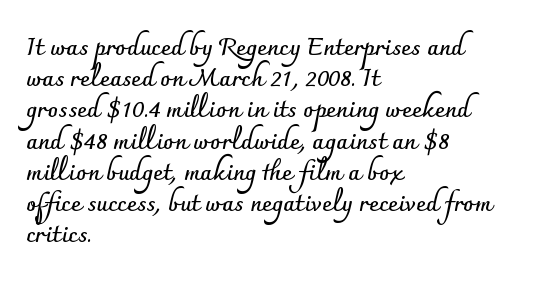
Q: Is the text bold? A: Yes.
Q: Is the text italic (slanted)? A: Yes.
Q: Is the text underlined? A: No.
Q: How is the paragraph aligned? A: Left-aligned.
Q: Is the spacing between letters normal or unusually wide? A: Normal.
Q: Is the spacing between lines tight, normal or loose? A: Normal.
